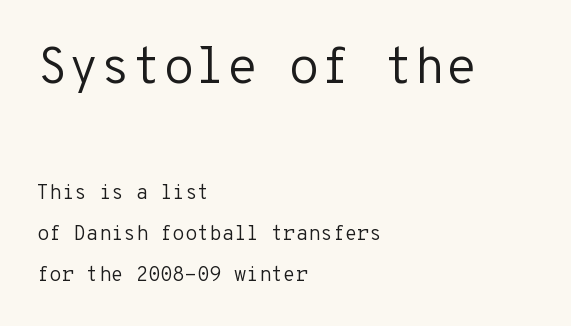
The image shows 51 px regular-weight sans-serif type, upright, monospaced; set left-aligned, loose line spacing (2.03x), normal letter spacing, not underlined; the first (top) block is 2.55x larger; low stroke contrast and a medium x-height.
